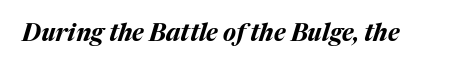
Q: Is the text bold? A: Yes.
Q: Is the text italic (slanted)? A: Yes, it leans right by about 17 degrees.
Q: Is the text underlined? A: No.
Q: Is the spacing between letters normal or unusually wide? A: Normal.
